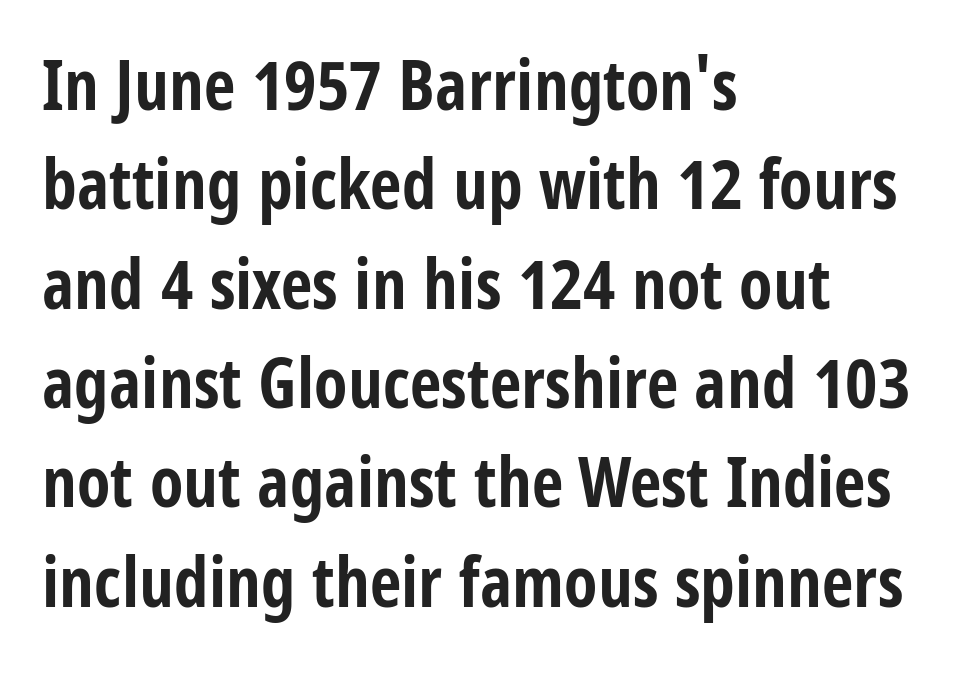
{"serif": "no", "italic": "no", "bold": "yes", "weight": "bold", "width": "condensed", "stroke_contrast": "low", "x_height": "large", "monospaced": "no", "underline": "no", "align": "left", "line_spacing": "normal", "line_spacing_ratio": 1.44, "letter_spacing": "normal", "letter_spacing_em": 0.0, "glyph_px": 69}
